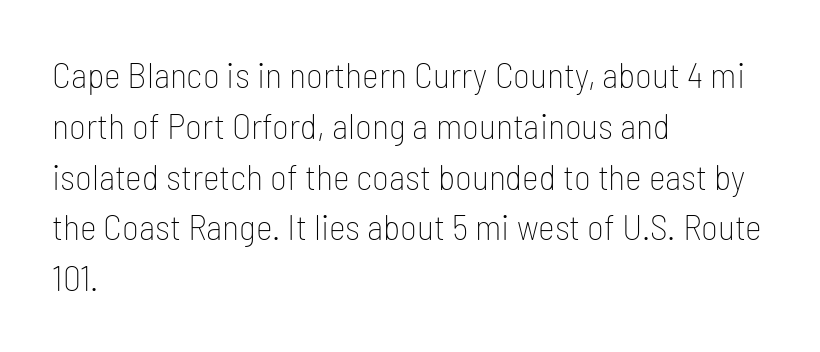
The vertical gap from one line to the next is medium. The strip under each line holds only bare page. The passage shown is typed in a proportional face where columns would drift. No feet cap the strokes, marking this as sans-serif type.
